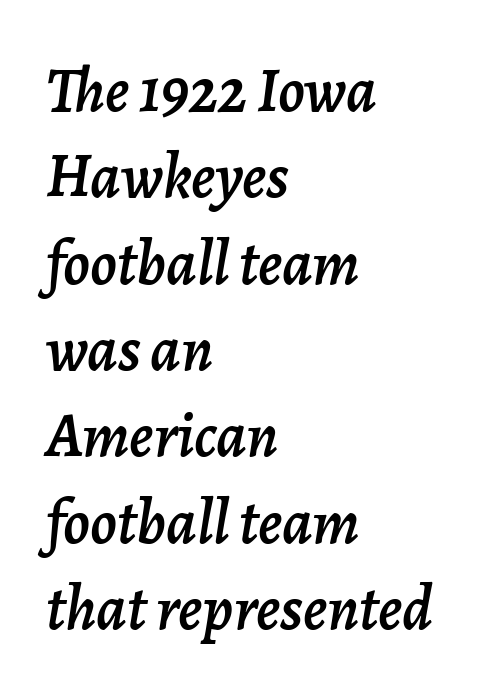
Tracking value appears to be zero — textbook default spacing. One-word summary of the alignment: left. Underlining? Definitely not there. Baseline-to-baseline distance is the conventional proportion of letter height. Note the varied advance widths — an 'i' is clearly narrower than an 'm'. The passage shown leans; its letterforms are oblique.
